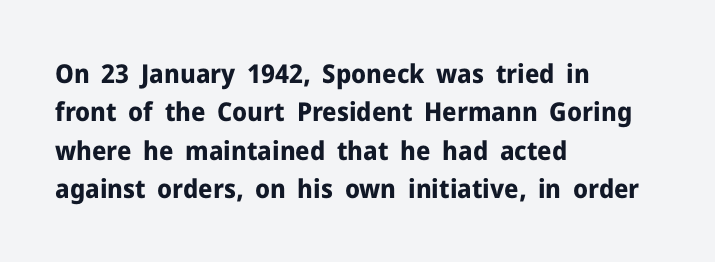
{"italic": "no", "bold": "yes", "underline": "no", "align": "left", "line_spacing": "normal", "line_spacing_ratio": 1.48, "letter_spacing": "normal", "letter_spacing_em": 0.0, "glyph_px": 26}
